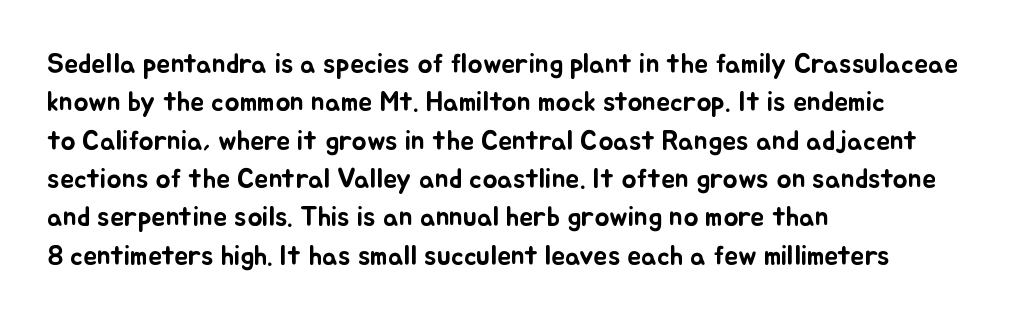
{"italic": "no", "width": "normal", "stroke_contrast": "low", "x_height": "small", "monospaced": "no", "underline": "no", "align": "left", "line_spacing": "normal", "line_spacing_ratio": 1.37, "letter_spacing": "normal", "letter_spacing_em": 0.0, "glyph_px": 28}
